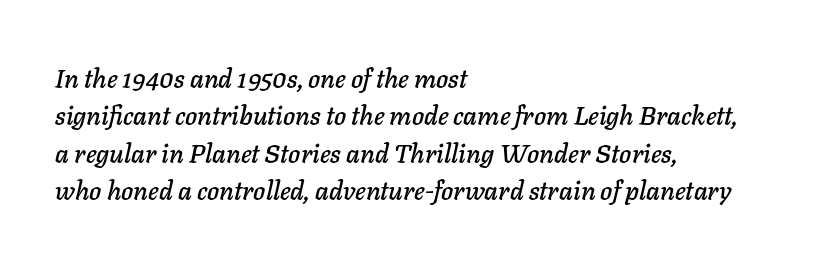
{"italic": "yes", "lean": "right", "slant_degrees": 11, "underline": "no", "align": "left", "line_spacing": "normal", "line_spacing_ratio": 1.44, "letter_spacing": "normal", "letter_spacing_em": 0.0, "glyph_px": 26}
